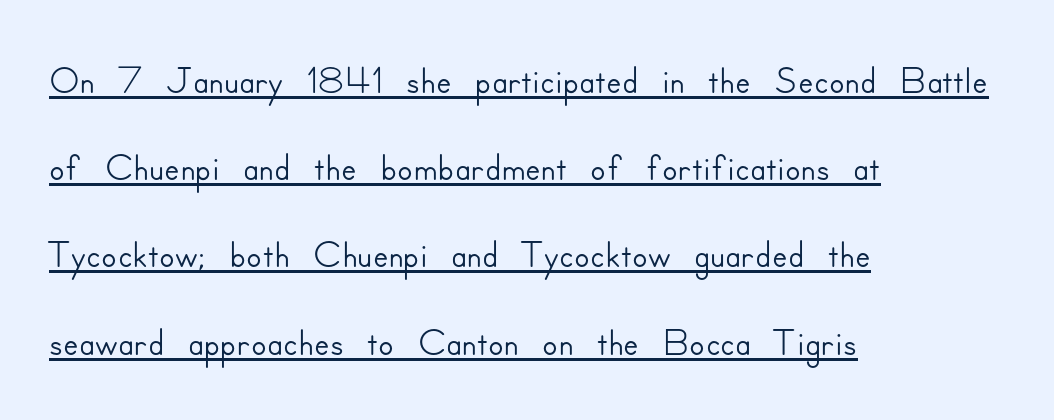
{"serif": "no", "italic": "no", "width": "normal", "stroke_contrast": "low", "x_height": "small", "monospaced": "no", "underline": "yes", "align": "left", "line_spacing": "normal", "line_spacing_ratio": 1.53, "letter_spacing": "normal", "letter_spacing_em": 0.0, "glyph_px": 57}
